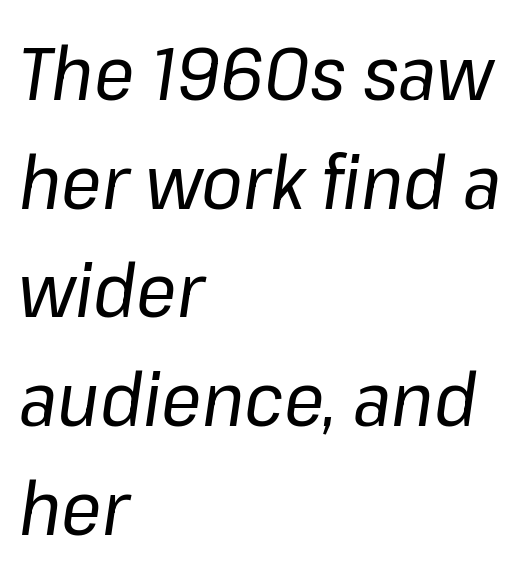
The image shows 75 px regular-weight type, italic (leaning right); set left-aligned, normal line spacing (1.45x), normal letter spacing, not underlined; low stroke contrast and a medium x-height.
